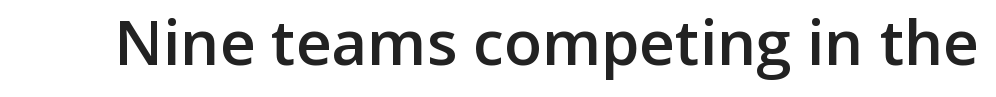
{"serif": "no", "italic": "no", "bold": "semi", "weight": "semibold", "width": "normal", "stroke_contrast": "low", "x_height": "medium", "monospaced": "no", "underline": "no", "letter_spacing": "normal", "letter_spacing_em": 0.0, "glyph_px": 62}
